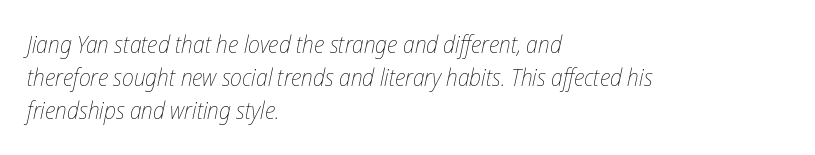
The characters are drawn with everyday or finer stroke widths. Quick note: interline space is typical. These lines keep a tight, regular rhythm from letter to letter. Does the copy run flush right? No — it runs flush left. In terms of posture, this sample is oblique. Any mark beneath the type? The region is blank.
